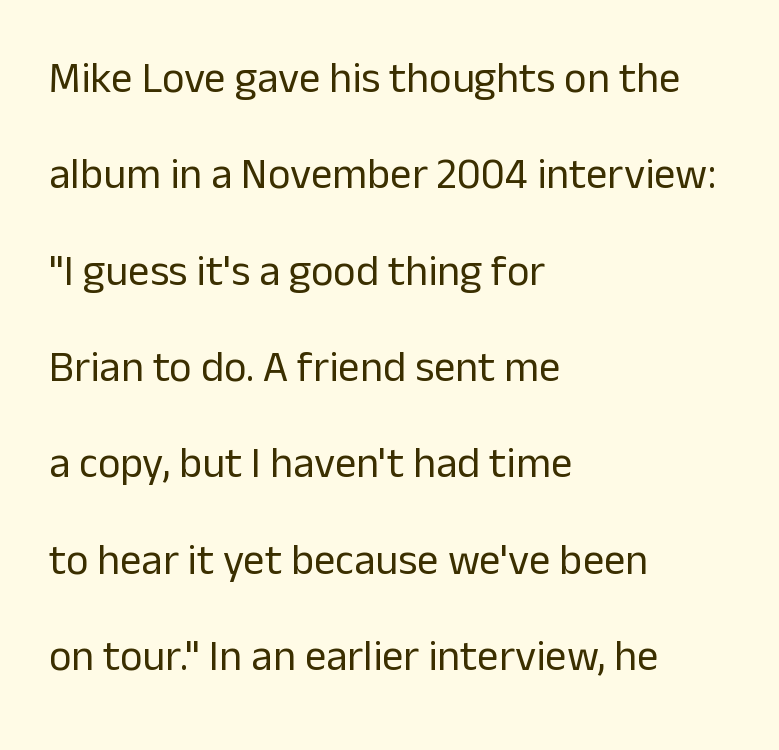
{"serif": "no", "italic": "no", "bold": "no", "weight": "regular", "width": "normal", "stroke_contrast": "low", "x_height": "medium", "monospaced": "no", "underline": "no", "align": "left", "line_spacing": "loose", "line_spacing_ratio": 2.24, "letter_spacing": "normal", "letter_spacing_em": 0.0, "glyph_px": 43}
